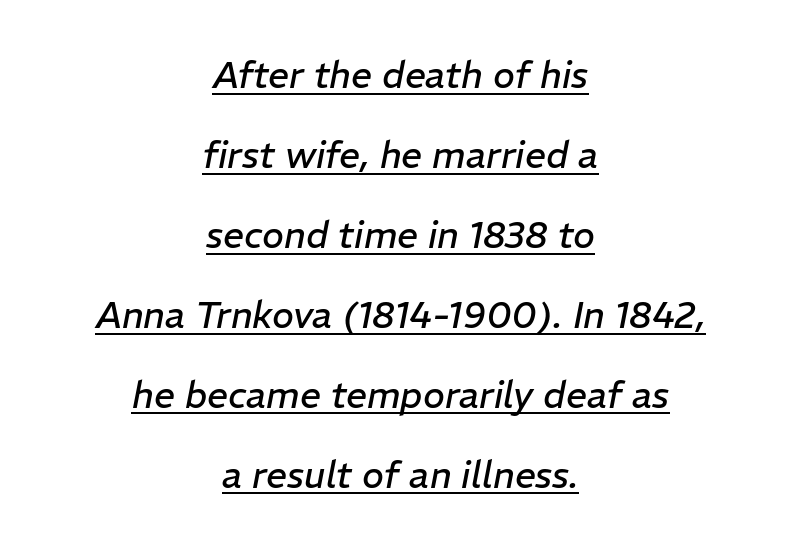
The image shows 37 px regular-weight type, italic (leaning right); set centered, loose line spacing (2.16x), normal letter spacing, underlined; low stroke contrast and a medium x-height.
